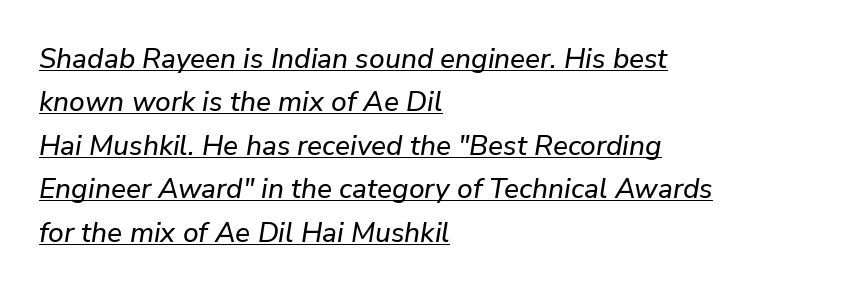
Q: Is the text italic (slanted)? A: Yes, it leans right by about 9 degrees.
Q: Is the text underlined? A: Yes.
Q: How is the paragraph aligned? A: Left-aligned.
Q: Is the spacing between letters normal or unusually wide? A: Normal.
Q: Is the spacing between lines tight, normal or loose? A: Normal.
Q: Width (condensed, normal, or wide)? A: Normal.
Q: Stroke contrast? A: Low.
Q: x-height? A: Medium.
Q: Monospaced? A: No.
